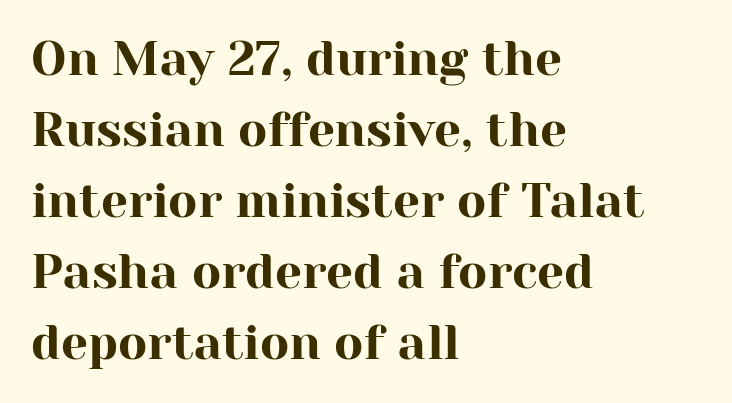
The baseline area is clear. The lines sit at an ordinary, default distance from one another. This rendering leaves character spacing at its baseline value. The rendering uses natural spacing where letterforms have individual widths.
